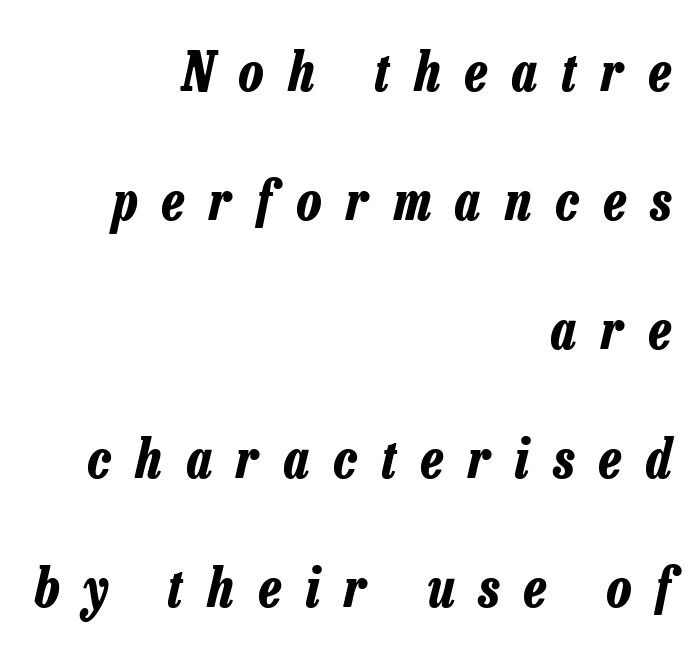
Q: Is the text bold? A: Yes.
Q: Is the text italic (slanted)? A: Yes, it leans right by about 13 degrees.
Q: Is the text underlined? A: No.
Q: How is the paragraph aligned? A: Right-aligned.
Q: Is the spacing between letters normal or unusually wide? A: Unusually wide.
Q: Is the spacing between lines tight, normal or loose? A: Loose.
Q: Width (condensed, normal, or wide)? A: Condensed.
Q: Stroke contrast? A: Low.
Q: x-height? A: Medium.
Q: Monospaced? A: No.
